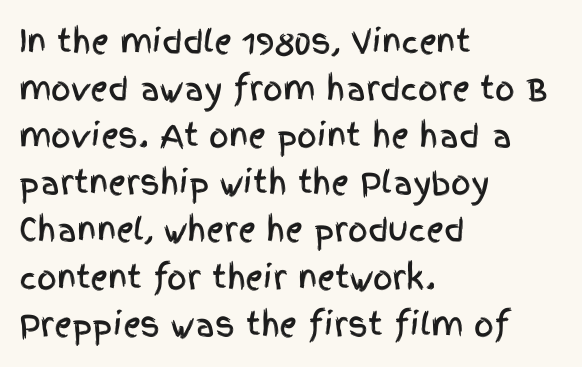
The image shows 31 px condensed sans-serif type, upright; set left-aligned, normal line spacing (1.52x), normal letter spacing, not underlined; a large x-height.
